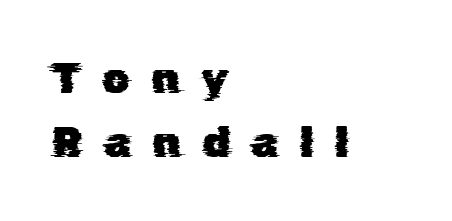
Q: Is the typeface a serif or a sans-serif typeface? A: Sans-serif.
Q: Is the text underlined? A: No.
Q: How is the paragraph aligned? A: Left-aligned.
Q: Is the spacing between letters normal or unusually wide? A: Unusually wide.
Q: Is the spacing between lines tight, normal or loose? A: Normal.
Q: Width (condensed, normal, or wide)? A: Normal.
Q: Stroke contrast? A: Low.
Q: x-height? A: Medium.
Q: Monospaced? A: No.
